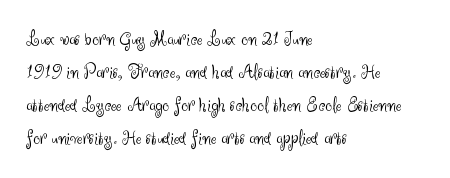
The image shows 21 px text type, upright; set left-aligned, normal line spacing (1.57x), normal letter spacing, not underlined.
